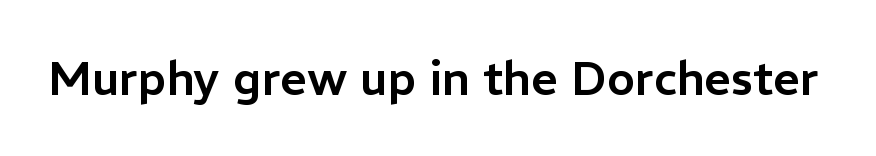
Q: Is the text italic (slanted)? A: No, it is upright.
Q: Is the typeface a serif or a sans-serif typeface? A: Sans-serif.
Q: Is the text underlined? A: No.
Q: Is the spacing between letters normal or unusually wide? A: Normal.
Q: Width (condensed, normal, or wide)? A: Normal.
Q: Stroke contrast? A: Low.
Q: x-height? A: Medium.
Q: Monospaced? A: No.
